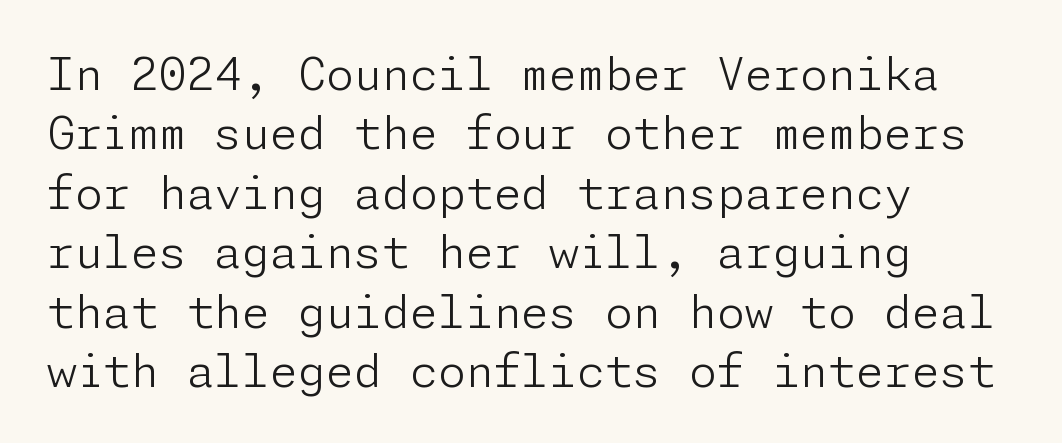
The image shows 45 px light sans-serif type, upright; set left-aligned, normal line spacing (1.32x), normal letter spacing, not underlined; low stroke contrast and a medium x-height.
